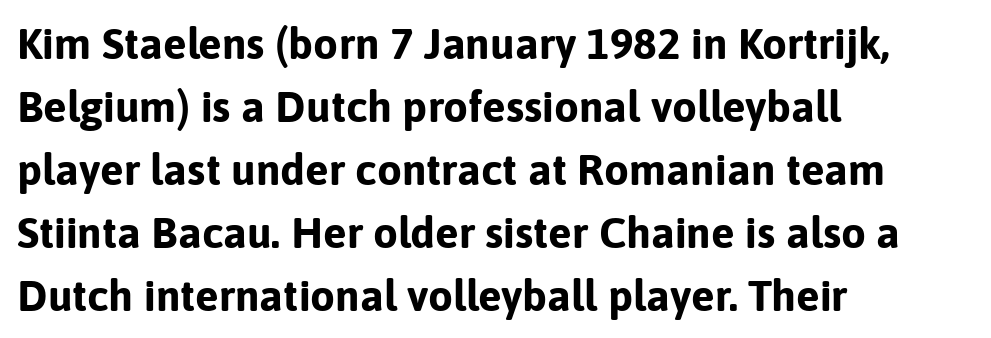
The glyphs have the mass of a bold cut. The rendering uses a moderate line-height, typical for paragraphs. The letters stand upright; this is a roman face. The designer went with a sans here, leaving each stem footless. Clear beneath every line of the passage. You could not count columns in this text — the font is proportionally spaced.
